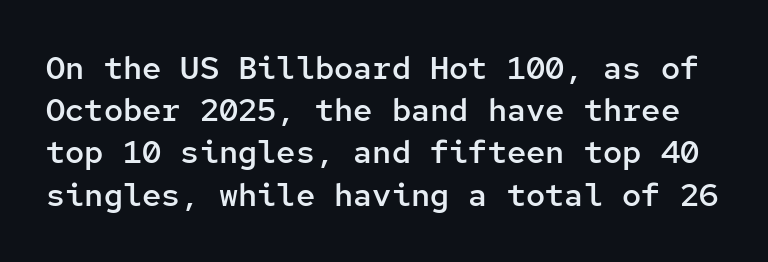
{"serif": "no", "italic": "no", "bold": "semi", "weight": "semibold", "width": "normal", "stroke_contrast": "low", "x_height": "medium", "monospaced": "yes", "underline": "no", "line_spacing": "normal", "line_spacing_ratio": 1.32, "letter_spacing": "normal", "letter_spacing_em": 0.0, "glyph_px": 32}
